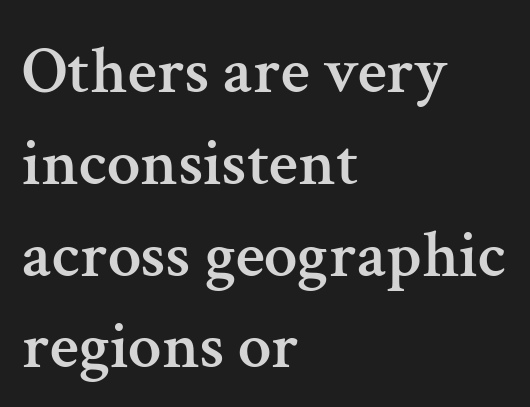
Q: Is the text italic (slanted)? A: No, it is upright.
Q: Is the typeface a serif or a sans-serif typeface? A: Serif.
Q: Is the text underlined? A: No.
Q: How is the paragraph aligned? A: Left-aligned.
Q: Is the spacing between letters normal or unusually wide? A: Normal.
Q: Is the spacing between lines tight, normal or loose? A: Normal.
Q: Width (condensed, normal, or wide)? A: Normal.
Q: Stroke contrast? A: Medium.
Q: x-height? A: Medium.
Q: Monospaced? A: No.
